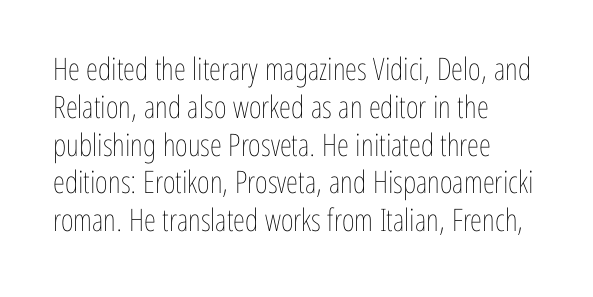
{"italic": "no", "bold": "no", "weight": "thin", "width": "condensed", "stroke_contrast": "low", "x_height": "medium", "monospaced": "no", "underline": "no", "align": "left", "line_spacing_ratio": 1.22, "letter_spacing": "normal", "letter_spacing_em": 0.0, "glyph_px": 31}
